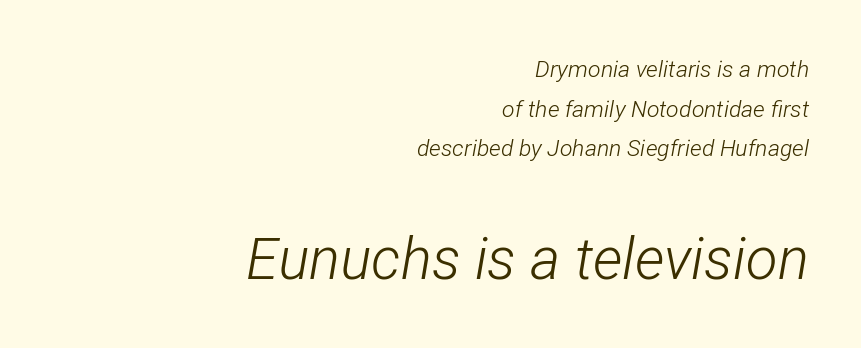
Q: Is the text bold? A: No.
Q: Is the text italic (slanted)? A: Yes, it leans right by about 12 degrees.
Q: Is the text underlined? A: No.
Q: How is the paragraph aligned? A: Right-aligned.
Q: Is the spacing between letters normal or unusually wide? A: Normal.
Q: Which block of text is set in a larger size, the first (top) or the second (bottom)? A: The second (bottom) one.
Q: Width (condensed, normal, or wide)? A: Condensed.
Q: Stroke contrast? A: Low.
Q: x-height? A: Medium.
Q: Monospaced? A: No.
